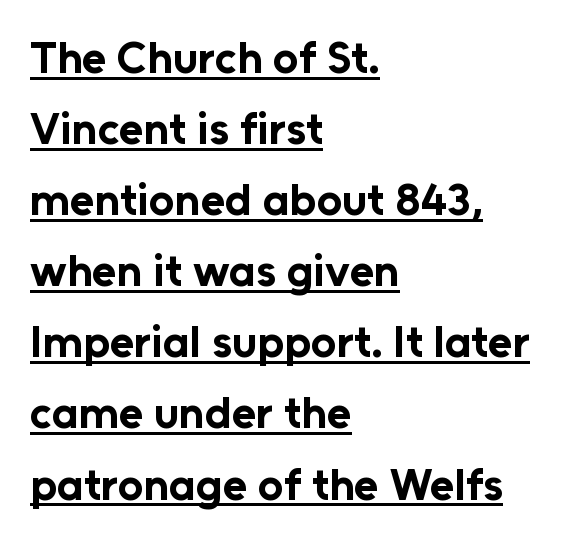
A rule runs beneath these lines of type. Character widths vary here, with narrow letters taking less room than wide ones. Designer's note — italics off, roman on. The face used here has the dense, thick strokes of a bold. This sample uses plain, unmodified letter spacing. This rendering uses left alignment, leaving the right contour irregular.
